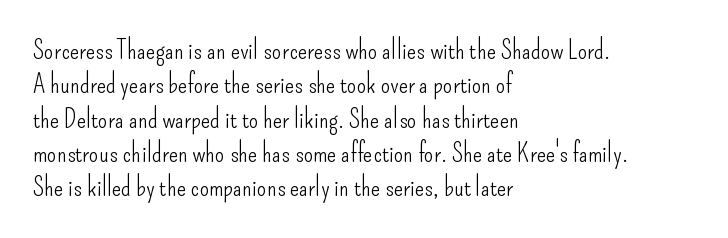
The image shows 27 px text type, upright; set left-aligned, normal line spacing (1.27x), normal letter spacing, not underlined.
